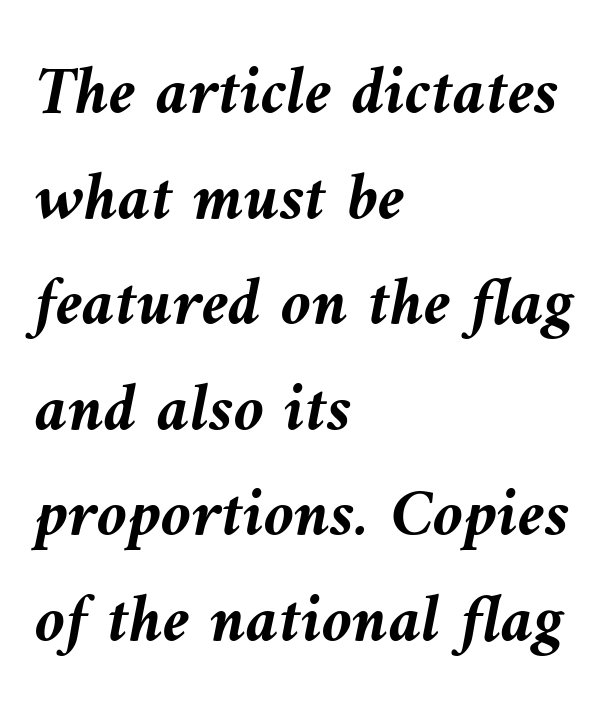
The image shows 69 px semibold type, italic (leaning left); set left-aligned, normal line spacing (1.53x), normal letter spacing, not underlined; medium stroke contrast and a medium x-height.
